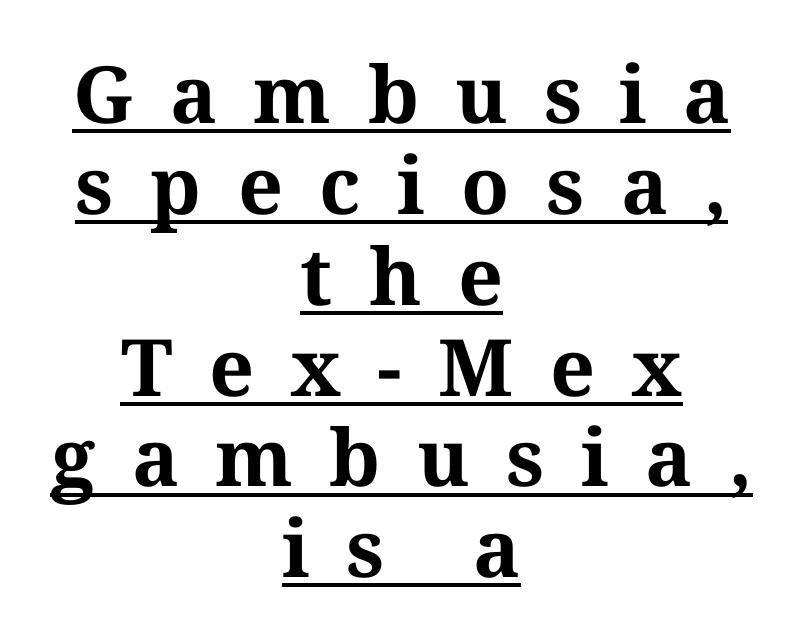
Q: Is the text bold? A: Yes.
Q: Is the text italic (slanted)? A: No, it is upright.
Q: Is the typeface a serif or a sans-serif typeface? A: Serif.
Q: Is the text underlined? A: Yes.
Q: How is the paragraph aligned? A: Centered.
Q: Is the spacing between letters normal or unusually wide? A: Unusually wide.
Q: Is the spacing between lines tight, normal or loose? A: Tight.
Q: Width (condensed, normal, or wide)? A: Normal.
Q: Stroke contrast? A: Medium.
Q: x-height? A: Medium.
Q: Monospaced? A: No.
